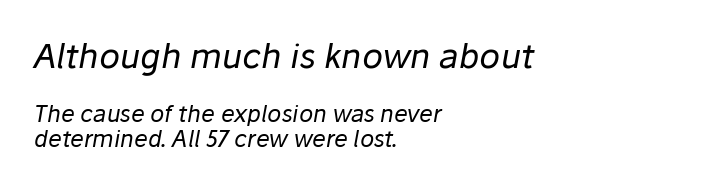
The image shows 34 px regular-weight type, italic (leaning right); set left-aligned, tight line spacing (1.1x), normal letter spacing, not underlined; the first (top) block is 1.48x larger; low stroke contrast and a medium x-height.
